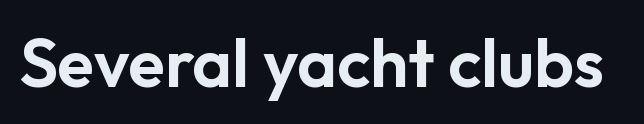
The image shows 68 px sans-serif type, upright; set normal letter spacing, not underlined; low stroke contrast and a medium x-height.
